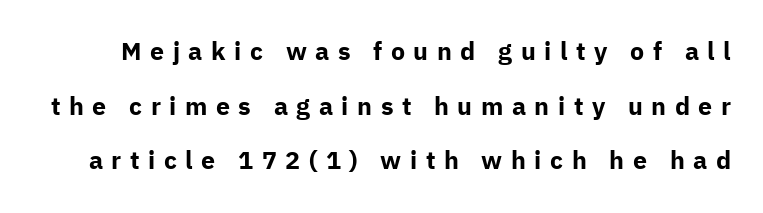
The gap between lines stays unmarked. Loosely led — the rows are spread out. A typesetter would call this heavily tracked-out type. Each glyph is drawn with heavy, bold strokes. If you drew a line through each stem, it would be perfectly vertical.
